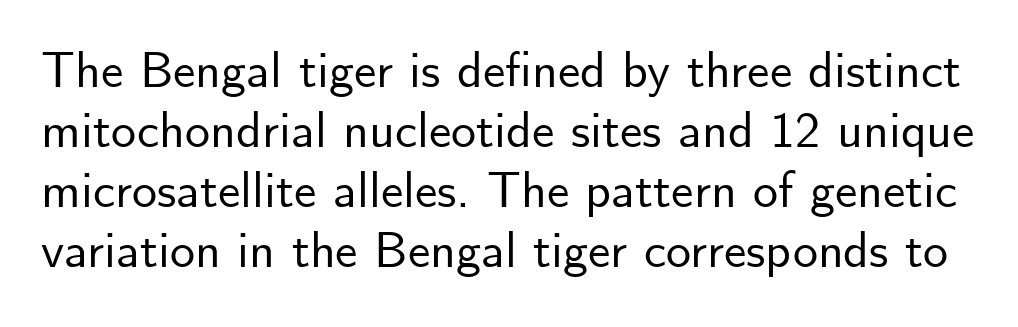
The image shows 50 px sans-serif type, upright; set line spacing 1.2x, normal letter spacing, not underlined; low stroke contrast and a small x-height.
